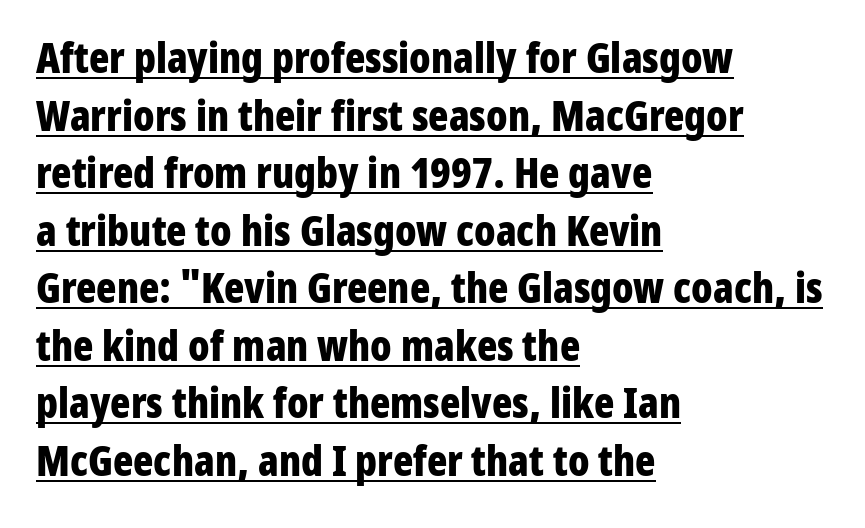
{"serif": "no", "italic": "no", "bold": "yes", "weight": "bold", "width": "condensed", "stroke_contrast": "low", "x_height": "medium", "monospaced": "no", "underline": "yes", "align": "left", "line_spacing": "normal", "line_spacing_ratio": 1.37, "letter_spacing": "normal", "letter_spacing_em": 0.0, "glyph_px": 42}
